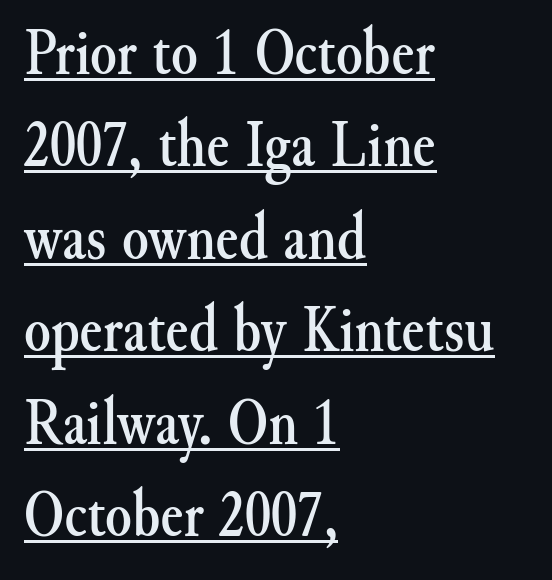
Q: Is the text italic (slanted)? A: No, it is upright.
Q: Is the typeface a serif or a sans-serif typeface? A: Serif.
Q: Is the text underlined? A: Yes.
Q: How is the paragraph aligned? A: Left-aligned.
Q: Is the spacing between letters normal or unusually wide? A: Normal.
Q: Is the spacing between lines tight, normal or loose? A: Normal.
Q: Width (condensed, normal, or wide)? A: Normal.
Q: Stroke contrast? A: Medium.
Q: x-height? A: Small.
Q: Monospaced? A: No.
